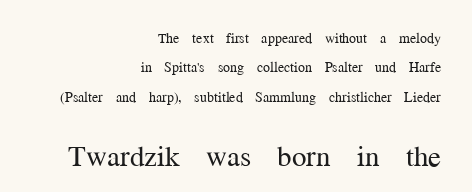
The image shows 29 px regular-weight serif type, upright; set right-aligned, loose line spacing (2.09x), normal letter spacing, not underlined; the second (bottom) block is 2.07x larger; medium stroke contrast and a medium x-height.
